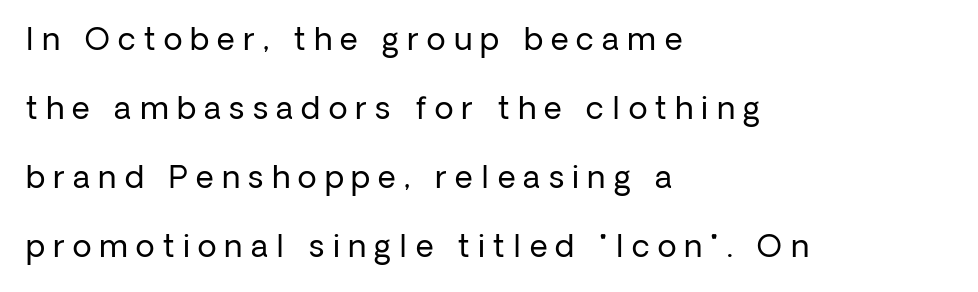
{"serif": "no", "italic": "no", "bold": "no", "weight": "regular", "width": "normal", "stroke_contrast": "low", "x_height": "medium", "monospaced": "no", "underline": "no", "align": "left", "line_spacing": "loose", "line_spacing_ratio": 2.23, "letter_spacing": "wide", "letter_spacing_em": 0.27, "glyph_px": 31}
